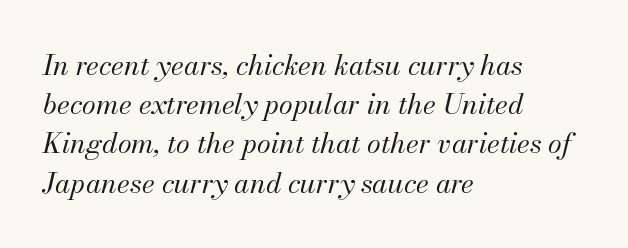
{"italic": "yes", "lean": "right", "slant_degrees": 13, "bold": "no", "weight": "regular", "width": "normal", "stroke_contrast": "medium", "x_height": "small", "monospaced": "no", "underline": "no", "align": "left", "line_spacing": "normal", "line_spacing_ratio": 1.4, "letter_spacing": "normal", "letter_spacing_em": 0.0, "glyph_px": 28}
